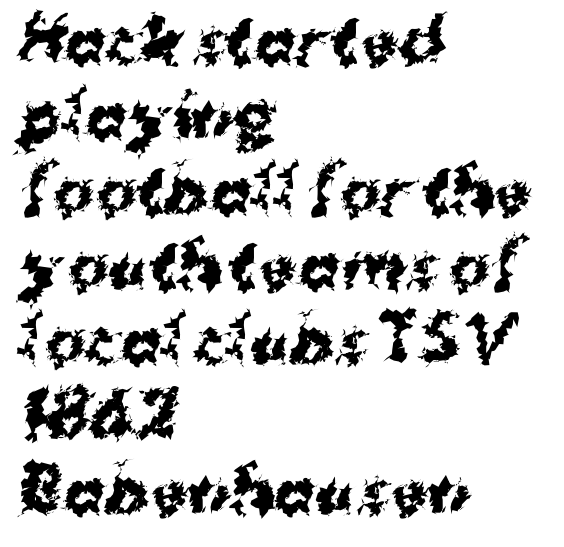
Each word holds together tightly as a unit, with standard inter-letter gaps. Serifs: no, the terminals of the letterforms are clean. Its strokes are broad and dark, the hallmark of bold type. Spacing verdict: proportional, widths tailored to each character. These lines stack with their left ends in a neat column.
